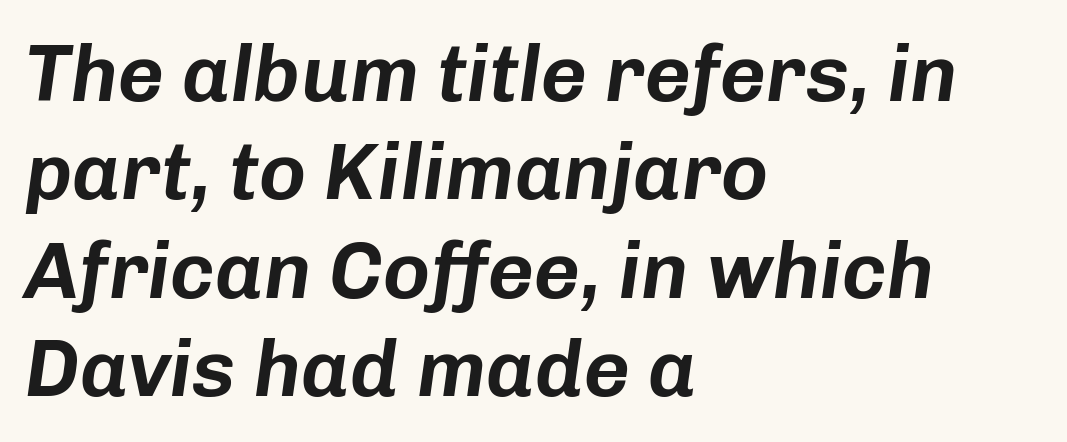
{"italic": "yes", "lean": "right", "slant_degrees": 8, "width": "normal", "stroke_contrast": "low", "x_height": "medium", "monospaced": "no", "underline": "no", "align": "left", "line_spacing_ratio": 1.23, "letter_spacing": "normal", "letter_spacing_em": 0.0, "glyph_px": 80}
